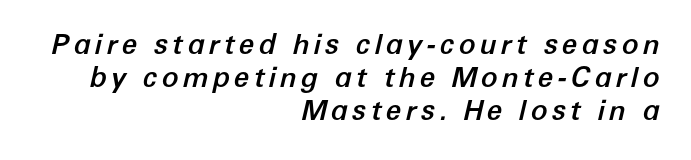
{"italic": "yes", "lean": "right", "slant_degrees": 12, "width": "normal", "stroke_contrast": "low", "x_height": "medium", "monospaced": "no", "underline": "no", "align": "right", "line_spacing_ratio": 1.18, "glyph_px": 28}
